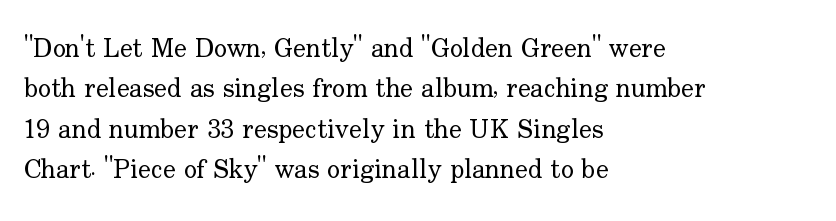
{"italic": "no", "bold": "no", "underline": "no", "align": "left", "line_spacing": "normal", "line_spacing_ratio": 1.5, "letter_spacing": "normal", "letter_spacing_em": 0.0, "glyph_px": 27}
